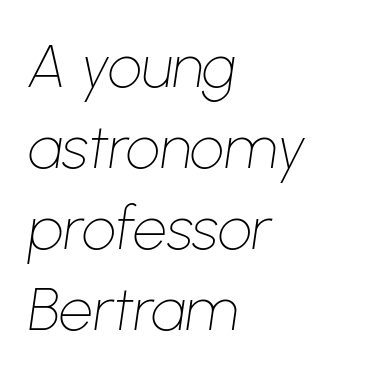
Q: Is the text bold? A: No.
Q: Is the text italic (slanted)? A: Yes, it leans right by about 8 degrees.
Q: Is the text underlined? A: No.
Q: How is the paragraph aligned? A: Left-aligned.
Q: Is the spacing between letters normal or unusually wide? A: Normal.
Q: Is the spacing between lines tight, normal or loose? A: Normal.
Q: Width (condensed, normal, or wide)? A: Normal.
Q: Stroke contrast? A: Low.
Q: x-height? A: Medium.
Q: Monospaced? A: No.
